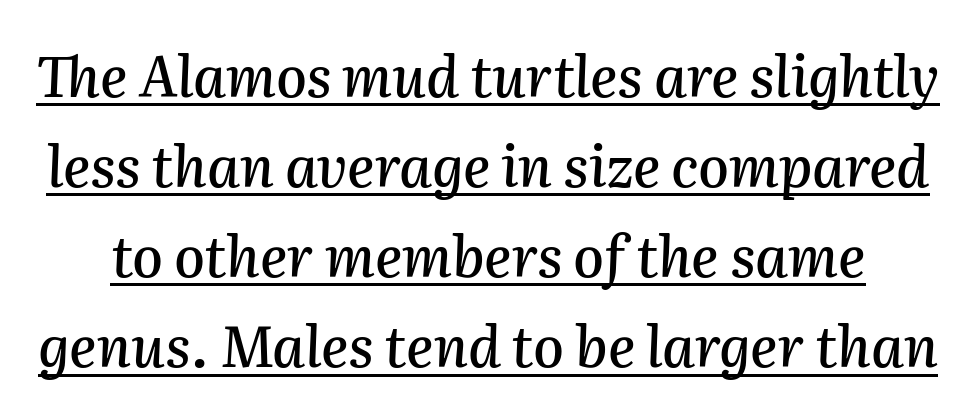
The image shows 56 px text type, italic (leaning right); set normal line spacing (1.61x), normal letter spacing, underlined; medium stroke contrast and a medium x-height.
